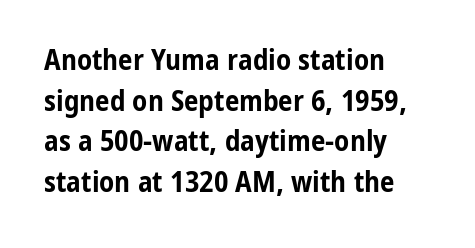
Q: Is the text bold? A: Yes.
Q: Is the text italic (slanted)? A: No, it is upright.
Q: Is the typeface a serif or a sans-serif typeface? A: Sans-serif.
Q: Is the text underlined? A: No.
Q: How is the paragraph aligned? A: Left-aligned.
Q: Is the spacing between letters normal or unusually wide? A: Normal.
Q: Is the spacing between lines tight, normal or loose? A: Normal.
Q: Width (condensed, normal, or wide)? A: Condensed.
Q: Stroke contrast? A: Low.
Q: x-height? A: Medium.
Q: Monospaced? A: No.
